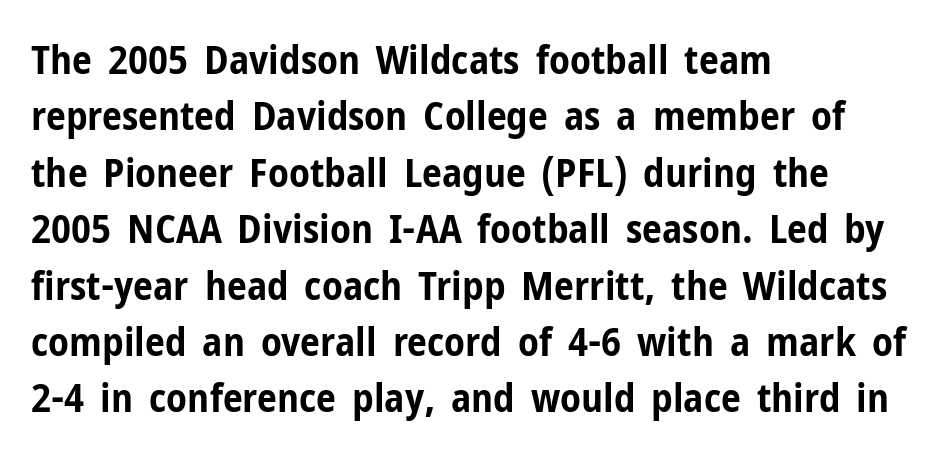
Q: Is the text bold? A: Yes.
Q: Is the text italic (slanted)? A: No, it is upright.
Q: Is the typeface a serif or a sans-serif typeface? A: Sans-serif.
Q: Is the text underlined? A: No.
Q: How is the paragraph aligned? A: Left-aligned.
Q: Is the spacing between letters normal or unusually wide? A: Normal.
Q: Is the spacing between lines tight, normal or loose? A: Normal.
Q: Width (condensed, normal, or wide)? A: Condensed.
Q: Stroke contrast? A: Low.
Q: x-height? A: Medium.
Q: Monospaced? A: No.
